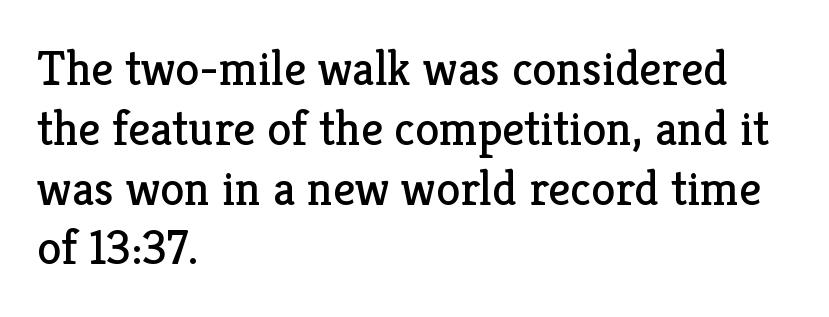
The image shows 49 px regular-weight serif type, upright; set left-aligned, line spacing 1.22x, normal letter spacing, not underlined; low stroke contrast and a medium x-height.
